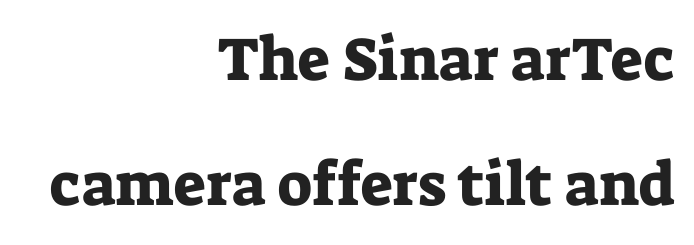
Characters follow at the spacing the type designer built in. Tall strokes in this sample are plumb rather than angled. Here the designer chose a conventional face with non-uniform glyph widths. Are there feet on the stems? There are — it's a serif.
